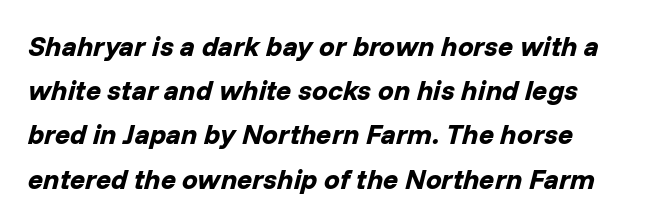
{"italic": "yes", "lean": "right", "slant_degrees": 14, "bold": "yes", "weight": "bold", "width": "normal", "stroke_contrast": "low", "x_height": "medium", "monospaced": "no", "underline": "no", "line_spacing": "normal", "line_spacing_ratio": 1.58, "letter_spacing": "normal", "letter_spacing_em": 0.0, "glyph_px": 28}
